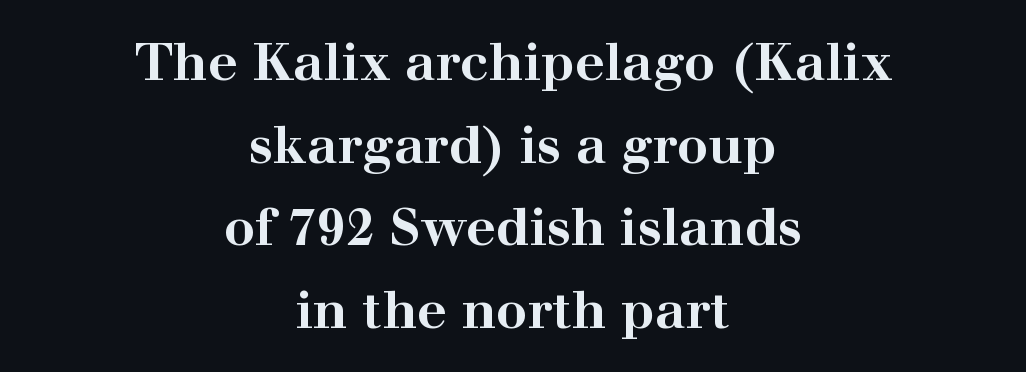
The image shows 52 px bold, wide serif type, upright; set centered, normal line spacing (1.59x), normal letter spacing, not underlined; high stroke contrast and a medium x-height.
